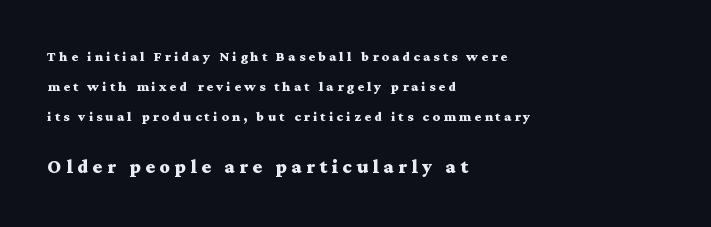
Q: Is the text bold? A: Yes.
Q: Is the text italic (slanted)? A: No, it is upright.
Q: Is the text underlined? A: No.
Q: How is the paragraph aligned? A: Left-aligned.
Q: Is the spacing between letters normal or unusually wide? A: Unusually wide.
Q: Is the spacing between lines tight, normal or loose? A: Loose.
Q: Which block of text is set in a larger size, the first (top) or the second (bottom)? A: The second (bottom) one.
